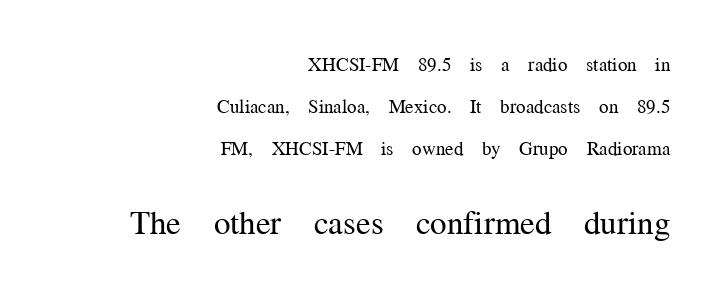
Reading down the block, your eye finds every line finishing at a fixed right position. Serif or sans? Serif — the stroke terminals have little feet. This reads as an unemphasized weight, regular at the heaviest. It's the straight-up-and-down kind of type.
